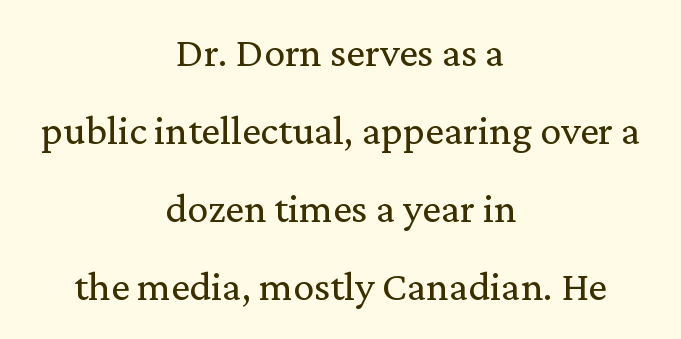
The gap between lines stays unmarked. Compared with typical body copy, the letter spacing here is the same. Character widths vary here, with narrow letters taking less room than wide ones. The typeface chosen for these lines features serifs.
